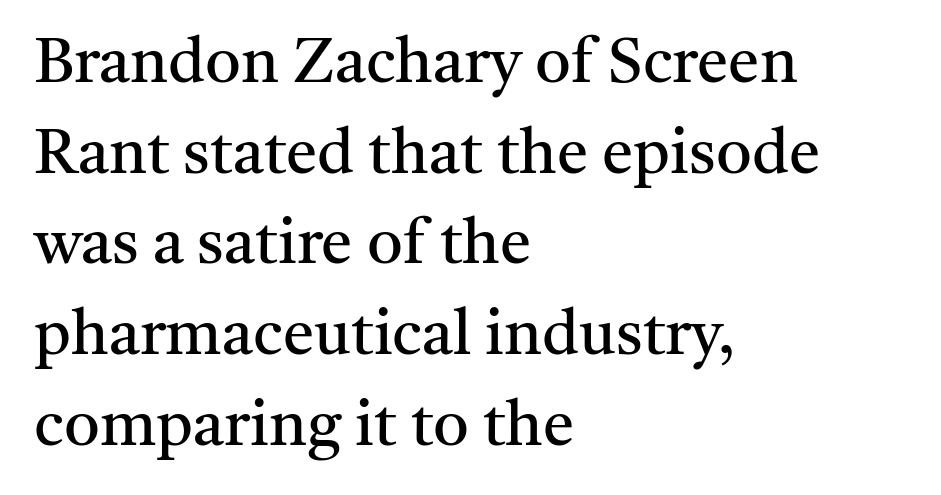
Varying glyph widths throughout — classic text-font behaviour. The designer went with a serif here, giving each stem small feet. The passage shown is not underscored anywhere. Vertically, the passage feels balanced, rows spaced as you'd expect.
